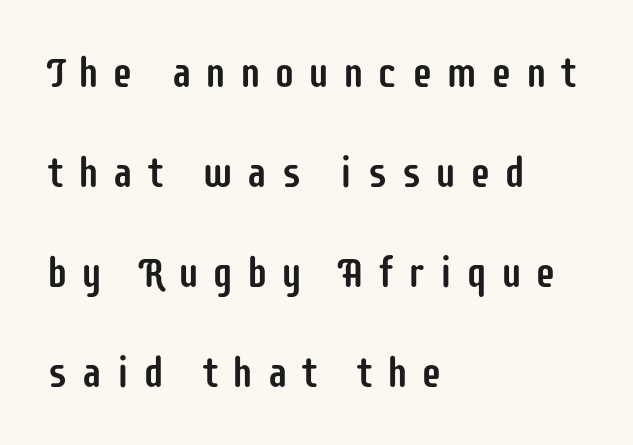
{"serif": "no", "italic": "no", "width": "condensed", "stroke_contrast": "low", "x_height": "large", "monospaced": "no", "underline": "no", "align": "left", "line_spacing": "loose", "line_spacing_ratio": 2.38, "letter_spacing": "wide", "letter_spacing_em": 0.32, "glyph_px": 42}
